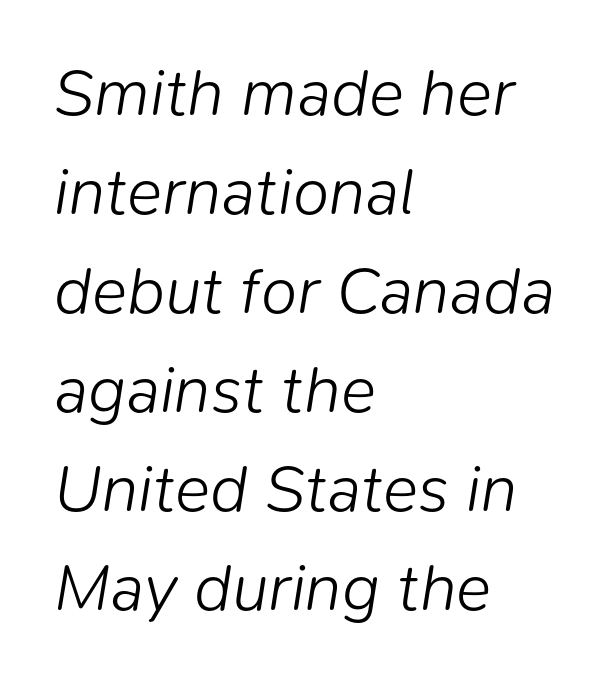
Q: Is the text bold? A: No.
Q: Is the text italic (slanted)? A: Yes, it leans right by about 9 degrees.
Q: Is the text underlined? A: No.
Q: How is the paragraph aligned? A: Left-aligned.
Q: Is the spacing between letters normal or unusually wide? A: Normal.
Q: Is the spacing between lines tight, normal or loose? A: Normal.
Q: Width (condensed, normal, or wide)? A: Normal.
Q: Stroke contrast? A: Low.
Q: x-height? A: Medium.
Q: Monospaced? A: No.
